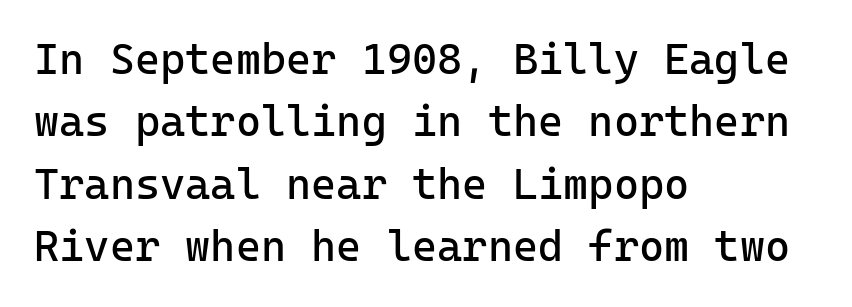
Q: Is the text bold? A: No.
Q: Is the text italic (slanted)? A: No, it is upright.
Q: Is the typeface a serif or a sans-serif typeface? A: Sans-serif.
Q: Is the text underlined? A: No.
Q: How is the paragraph aligned? A: Left-aligned.
Q: Is the spacing between letters normal or unusually wide? A: Normal.
Q: Is the spacing between lines tight, normal or loose? A: Normal.
Q: Width (condensed, normal, or wide)? A: Normal.
Q: Stroke contrast? A: Low.
Q: x-height? A: Medium.
Q: Monospaced? A: Yes.
